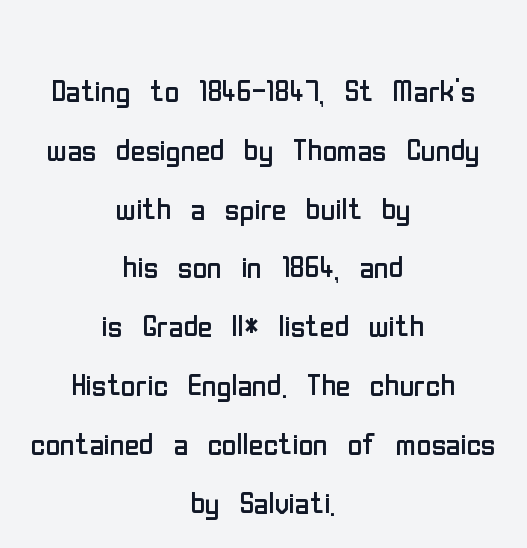
A typesetter would label this face a sans. The letterforms sit shoulder to shoulder at normal distance. This is the regular roman posture of the typeface. Letters rest on an invisible, unmarked baseline. Looks like regular typesetting: each glyph gets only the width it needs. Compared with a flush-left layout, this one balances lines on the center instead.
